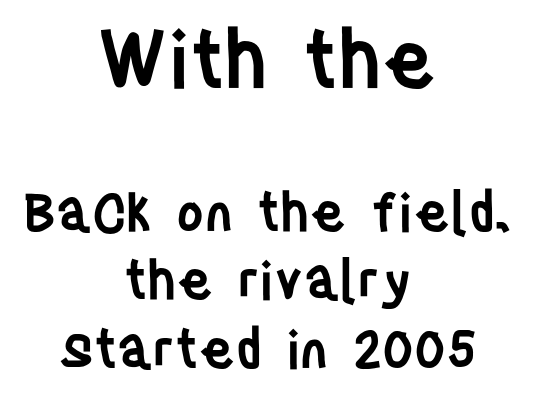
Q: Is the text bold? A: Semi-bold.
Q: Is the text italic (slanted)? A: No, it is upright.
Q: Is the typeface a serif or a sans-serif typeface? A: Sans-serif.
Q: Is the text underlined? A: No.
Q: How is the paragraph aligned? A: Centered.
Q: Is the spacing between letters normal or unusually wide? A: Normal.
Q: Is the spacing between lines tight, normal or loose? A: Normal.
Q: Which block of text is set in a larger size, the first (top) or the second (bottom)? A: The first (top) one.
Q: Width (condensed, normal, or wide)? A: Condensed.
Q: Stroke contrast? A: Low.
Q: x-height? A: Large.
Q: Monospaced? A: No.
